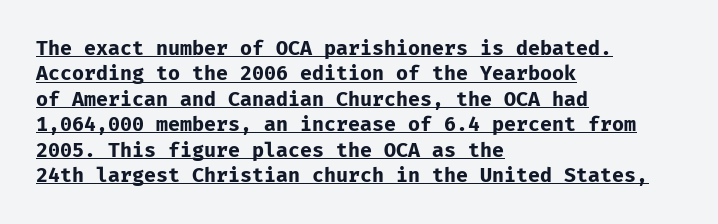
The image shows 20 px bold type, upright; set left-aligned, normal line spacing (1.27x), normal letter spacing, underlined.
